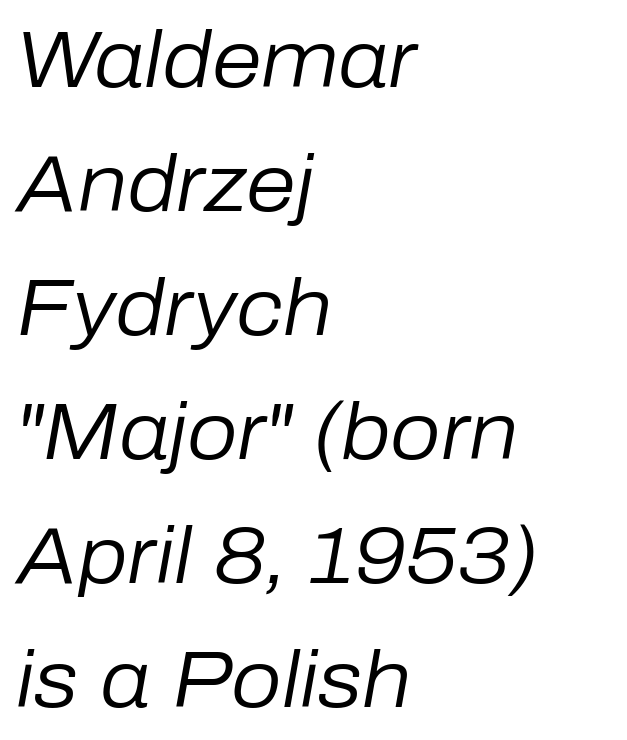
Q: Is the text bold? A: No.
Q: Is the text italic (slanted)? A: Yes, it leans right by about 10 degrees.
Q: Is the text underlined? A: No.
Q: How is the paragraph aligned? A: Left-aligned.
Q: Is the spacing between letters normal or unusually wide? A: Normal.
Q: Is the spacing between lines tight, normal or loose? A: Normal.
Q: Width (condensed, normal, or wide)? A: Normal.
Q: Stroke contrast? A: Low.
Q: x-height? A: Medium.
Q: Monospaced? A: No.
